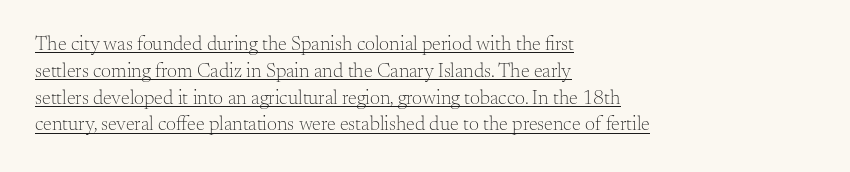
Q: Is the text bold? A: No.
Q: Is the text italic (slanted)? A: No, it is upright.
Q: Is the text underlined? A: Yes.
Q: How is the paragraph aligned? A: Left-aligned.
Q: Is the spacing between letters normal or unusually wide? A: Normal.
Q: Is the spacing between lines tight, normal or loose? A: Normal.
